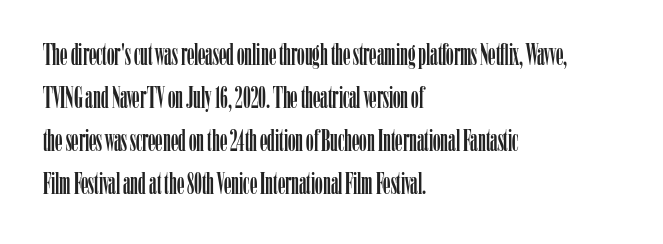
Q: Is the text italic (slanted)? A: No, it is upright.
Q: Is the typeface a serif or a sans-serif typeface? A: Serif.
Q: Is the text underlined? A: No.
Q: How is the paragraph aligned? A: Left-aligned.
Q: Is the spacing between letters normal or unusually wide? A: Normal.
Q: Is the spacing between lines tight, normal or loose? A: Normal.
Q: Width (condensed, normal, or wide)? A: Condensed.
Q: Stroke contrast? A: Low.
Q: x-height? A: Medium.
Q: Monospaced? A: No.
